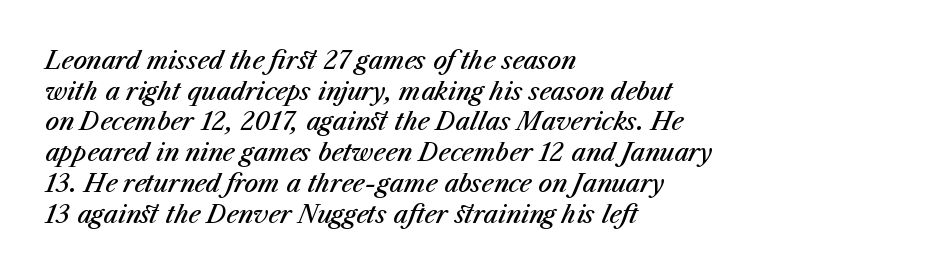
{"italic": "yes", "lean": "right", "slant_degrees": 23, "bold": "semi", "underline": "no", "align": "left", "line_spacing": "normal", "line_spacing_ratio": 1.28, "letter_spacing": "normal", "letter_spacing_em": 0.0, "glyph_px": 24}
